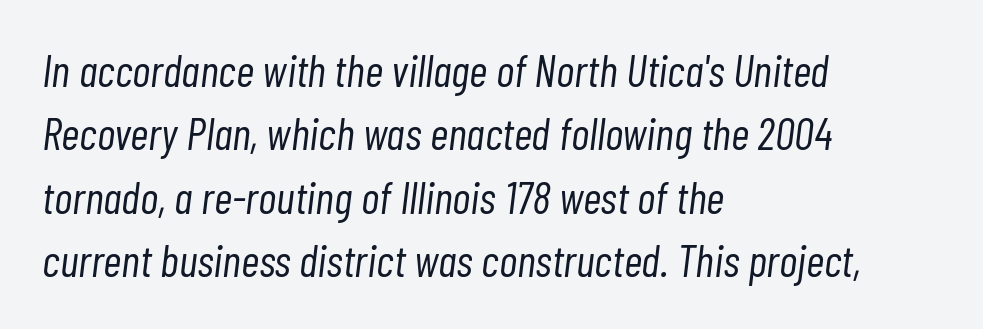
{"italic": "yes", "lean": "right", "slant_degrees": 7, "bold": "no", "weight": "light", "width": "condensed", "stroke_contrast": "low", "x_height": "medium", "monospaced": "no", "underline": "no", "align": "left", "line_spacing": "normal", "line_spacing_ratio": 1.41, "letter_spacing": "normal", "letter_spacing_em": 0.0, "glyph_px": 45}
